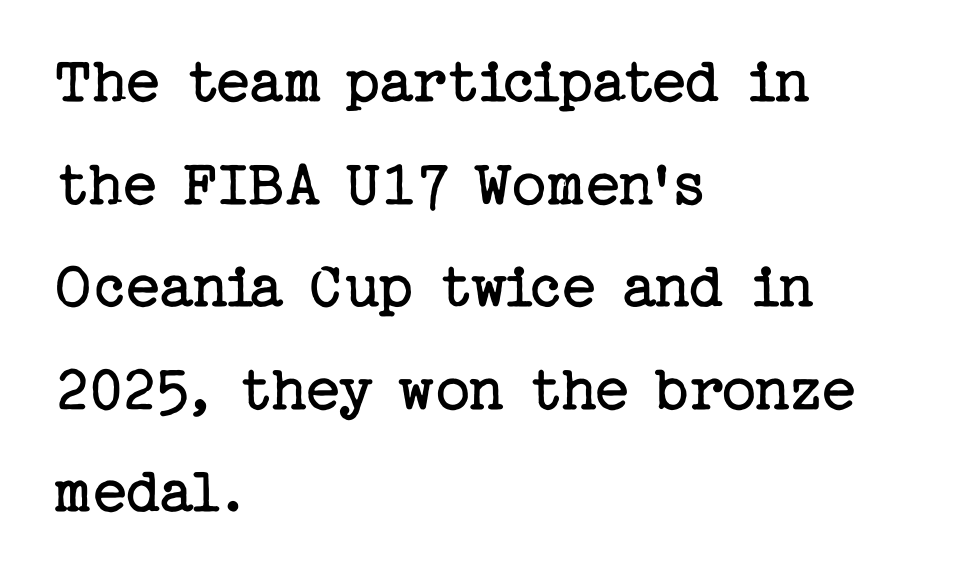
Q: Is the text bold? A: No.
Q: Is the text italic (slanted)? A: No, it is upright.
Q: Is the typeface a serif or a sans-serif typeface? A: Serif.
Q: Is the text underlined? A: No.
Q: How is the paragraph aligned? A: Left-aligned.
Q: Is the spacing between letters normal or unusually wide? A: Normal.
Q: Is the spacing between lines tight, normal or loose? A: Normal.
Q: Width (condensed, normal, or wide)? A: Normal.
Q: Stroke contrast? A: Low.
Q: x-height? A: Medium.
